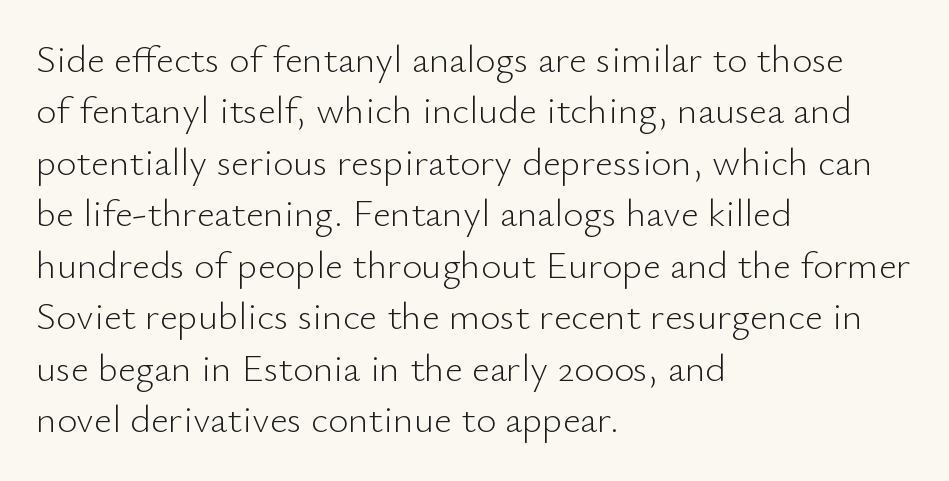
Q: Is the text bold? A: No.
Q: Is the text italic (slanted)? A: No, it is upright.
Q: Is the typeface a serif or a sans-serif typeface? A: Sans-serif.
Q: Is the text underlined? A: No.
Q: How is the paragraph aligned? A: Left-aligned.
Q: Is the spacing between letters normal or unusually wide? A: Normal.
Q: Is the spacing between lines tight, normal or loose? A: Normal.
Q: Width (condensed, normal, or wide)? A: Normal.
Q: Stroke contrast? A: Low.
Q: x-height? A: Small.
Q: Monospaced? A: No.
